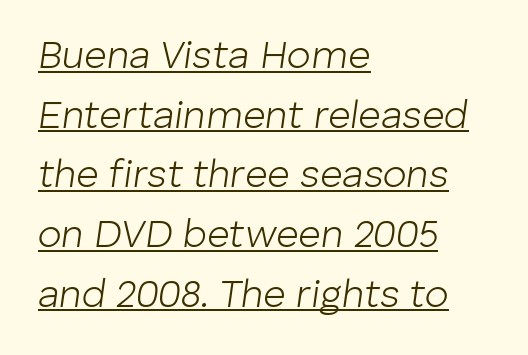
The image shows 39 px light type, italic (leaning right); set left-aligned, normal line spacing (1.53x), normal letter spacing, underlined; low stroke contrast and a medium x-height.
